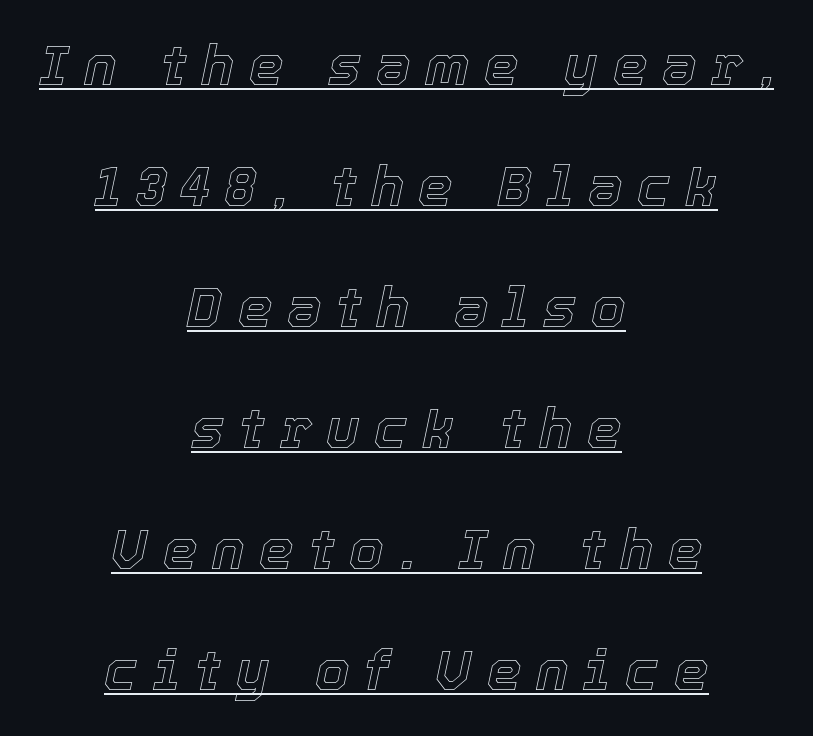
These lines were composed using italics. A great deal of white space separates one row of letters from the next. Look at the tracking — it's clearly loosened, letters drifting apart. The setting favours the middle, as headings and verse often do. A rule runs beneath these lines of type.
